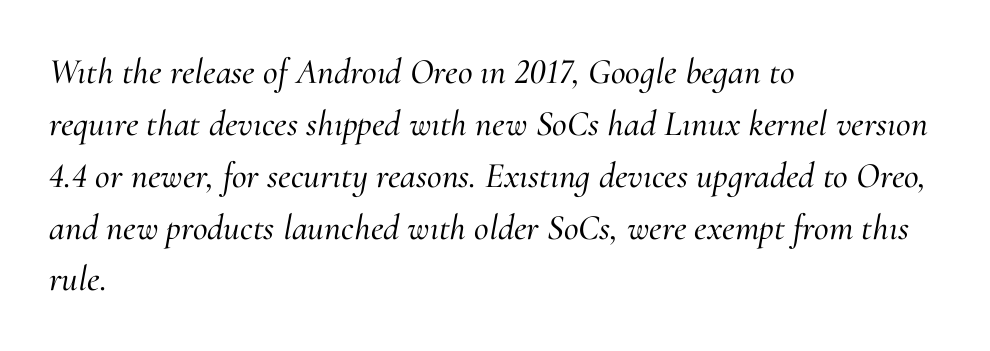
The rendering anchors every line to the left-hand side. A typesetter would call this leading conventional body-copy spacing. Characters follow at the spacing the type designer built in. The face used here is proportionally spaced, like ordinary book or web type.
